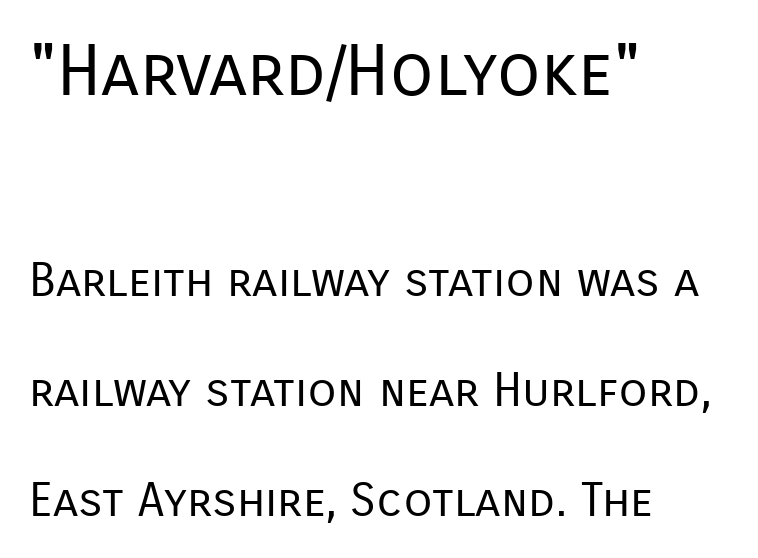
Q: Is the text bold? A: No.
Q: Is the text italic (slanted)? A: No, it is upright.
Q: Is the typeface a serif or a sans-serif typeface? A: Sans-serif.
Q: Is the text underlined? A: No.
Q: How is the paragraph aligned? A: Left-aligned.
Q: Is the spacing between letters normal or unusually wide? A: Normal.
Q: Is the spacing between lines tight, normal or loose? A: Loose.
Q: Which block of text is set in a larger size, the first (top) or the second (bottom)? A: The first (top) one.
Q: Width (condensed, normal, or wide)? A: Normal.
Q: Stroke contrast? A: Low.
Q: x-height? A: Medium.
Q: Monospaced? A: No.
